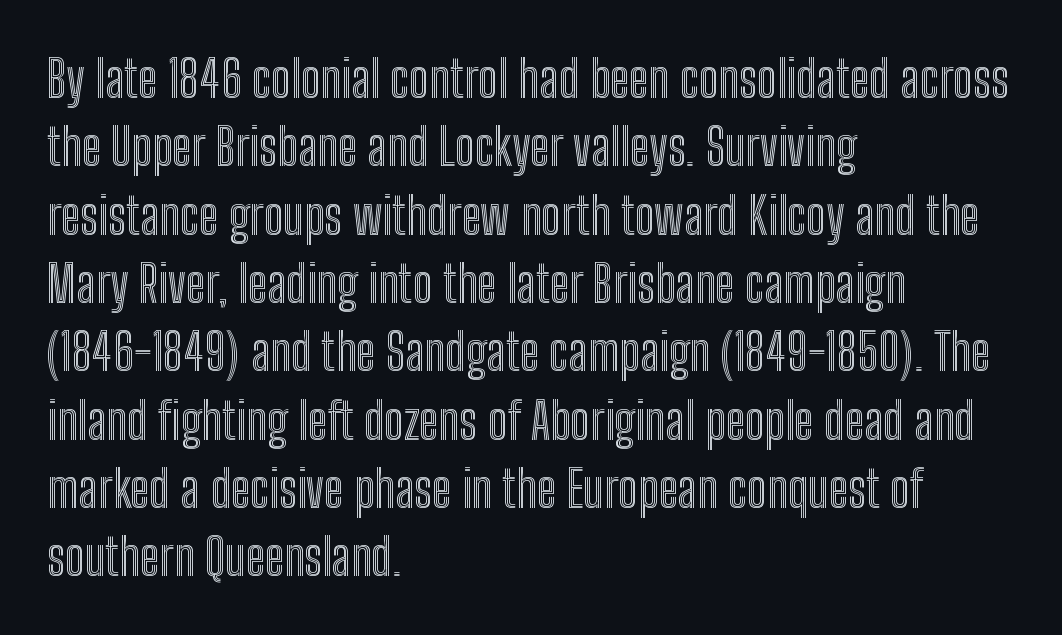
{"italic": "no", "width": "condensed", "x_height": "medium", "monospaced": "no", "underline": "no", "align": "left", "line_spacing": "normal", "line_spacing_ratio": 1.34, "letter_spacing": "normal", "letter_spacing_em": 0.0, "glyph_px": 51}
